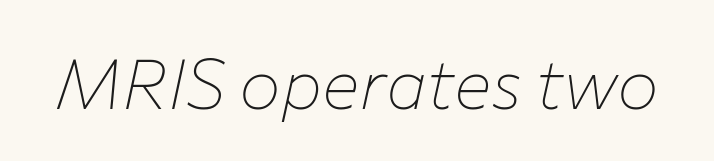
{"italic": "yes", "lean": "right", "slant_degrees": 12, "bold": "no", "weight": "thin", "width": "normal", "stroke_contrast": "low", "x_height": "medium", "monospaced": "no", "underline": "no", "letter_spacing": "normal", "letter_spacing_em": 0.0, "glyph_px": 70}
